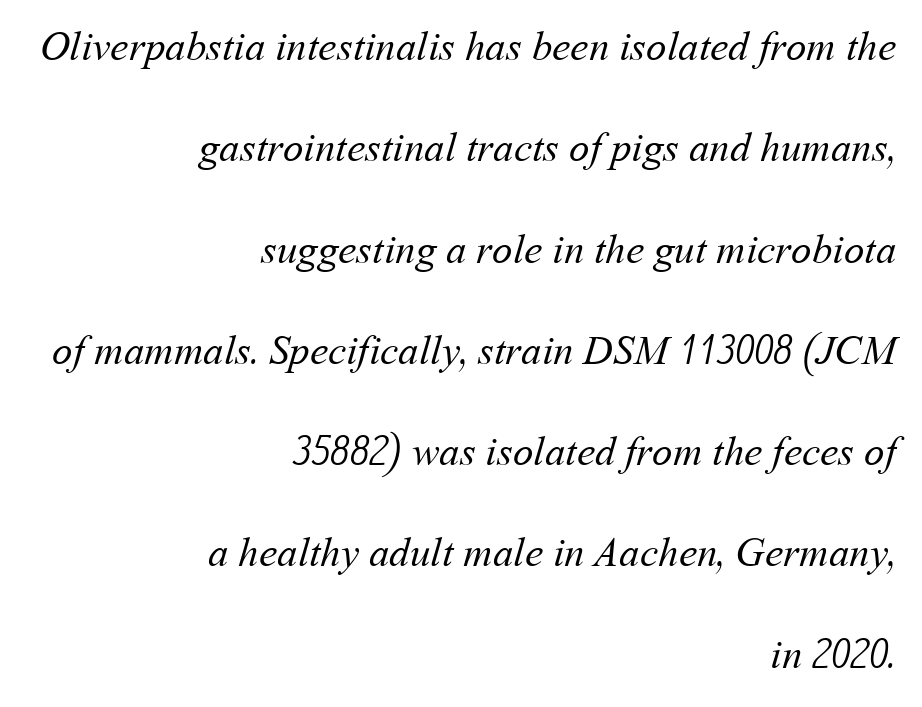
The image shows 41 px regular-weight type; set right-aligned, loose line spacing (2.47x), normal letter spacing, not underlined; medium stroke contrast and a medium x-height.
